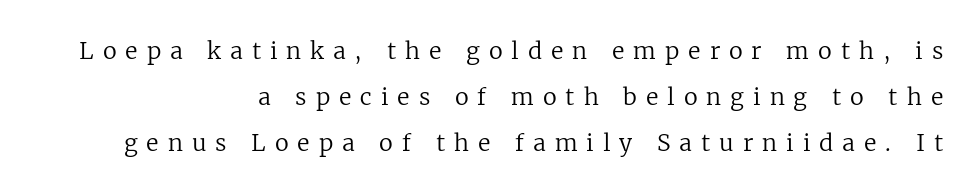
{"italic": "no", "bold": "no", "underline": "no", "align": "right", "line_spacing": "loose", "line_spacing_ratio": 2.0, "letter_spacing": "wide", "letter_spacing_em": 0.39, "glyph_px": 23}
